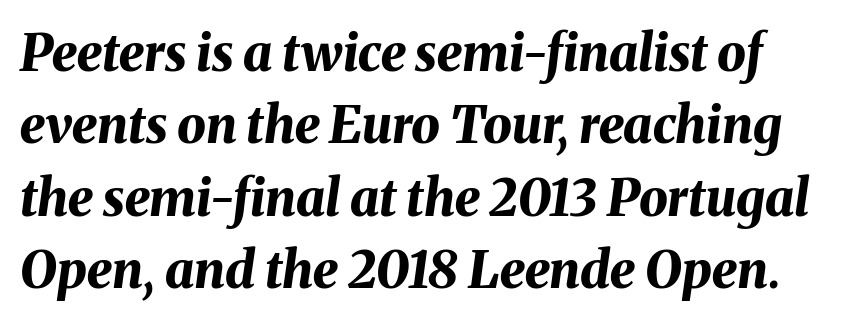
{"italic": "yes", "lean": "right", "slant_degrees": 8, "bold": "yes", "weight": "bold", "width": "normal", "stroke_contrast": "medium", "x_height": "medium", "monospaced": "no", "underline": "no", "line_spacing": "normal", "line_spacing_ratio": 1.42, "letter_spacing": "normal", "letter_spacing_em": 0.0, "glyph_px": 51}
